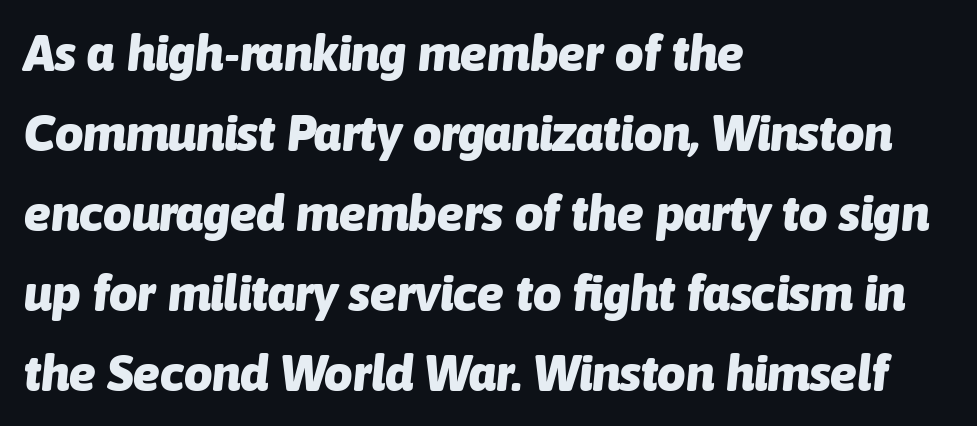
Q: Is the text bold? A: Yes.
Q: Is the text italic (slanted)? A: Yes, it leans right by about 6 degrees.
Q: Is the text underlined? A: No.
Q: How is the paragraph aligned? A: Left-aligned.
Q: Is the spacing between letters normal or unusually wide? A: Normal.
Q: Is the spacing between lines tight, normal or loose? A: Normal.
Q: Width (condensed, normal, or wide)? A: Normal.
Q: Stroke contrast? A: Low.
Q: x-height? A: Medium.
Q: Monospaced? A: No.
